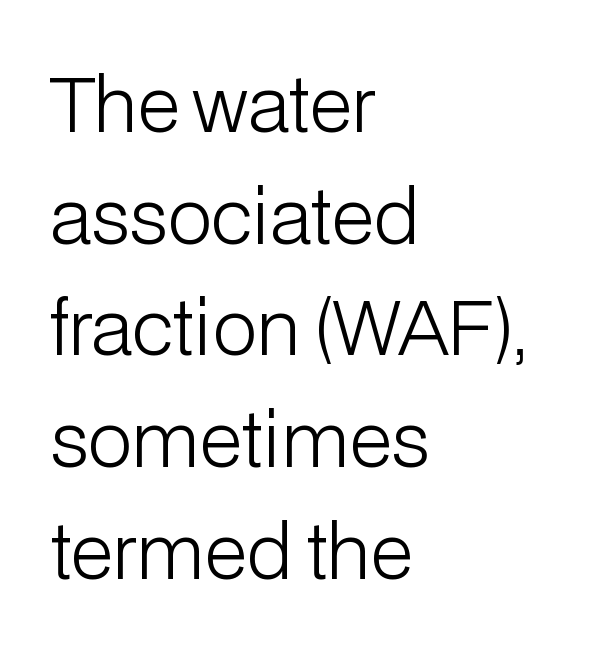
Q: Is the text bold? A: No.
Q: Is the text italic (slanted)? A: No, it is upright.
Q: Is the typeface a serif or a sans-serif typeface? A: Sans-serif.
Q: Is the text underlined? A: No.
Q: How is the paragraph aligned? A: Left-aligned.
Q: Is the spacing between letters normal or unusually wide? A: Normal.
Q: Is the spacing between lines tight, normal or loose? A: Normal.
Q: Width (condensed, normal, or wide)? A: Normal.
Q: Stroke contrast? A: Low.
Q: x-height? A: Medium.
Q: Monospaced? A: No.
